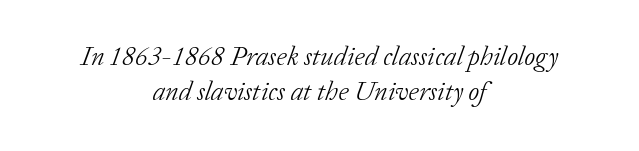
The designer left line spacing at the default. The line texture is even and compact thanks to regular tracking. Line starts and ends both wander, symmetrically. The strokes are not fattened; the text isn't bold.
